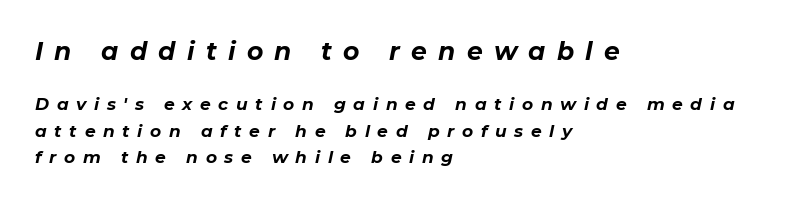
{"italic": "yes", "lean": "right", "slant_degrees": 11, "bold": "yes", "underline": "no", "align": "left", "line_spacing": "normal", "line_spacing_ratio": 1.54, "letter_spacing": "wide", "letter_spacing_em": 0.45, "larger_block": "first", "size_ratio": 1.47, "glyph_px": 25}
